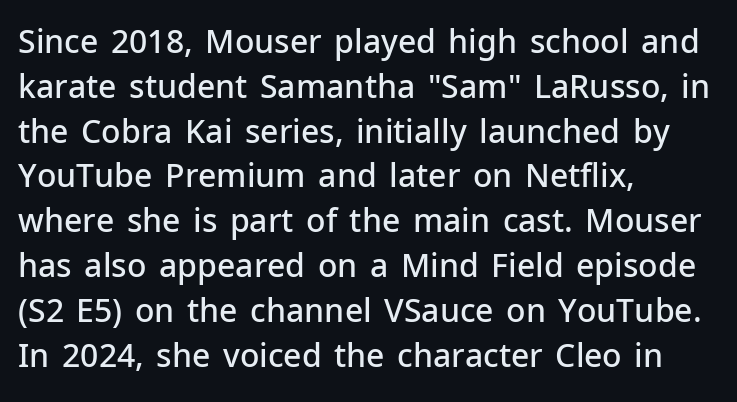
The font family rendered here belongs to the sans-serif group. The font's upright variant was chosen for this text. Students, note that the glyphs here touch the page at normal intervals. A bit beefed up — I'd call it semibold rather than bold.
